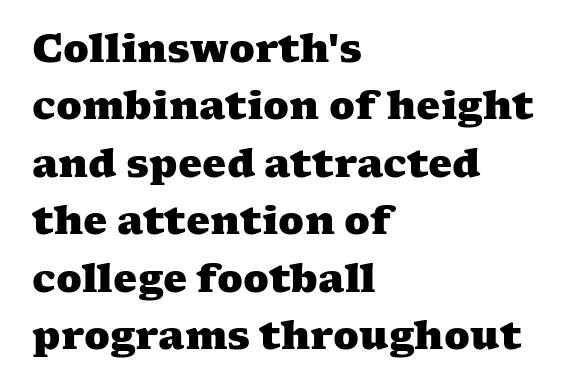
Caption: bold face, heavy strokes. The baseline area is clear. These lines keep a tight, regular rhythm from letter to letter. Does the type have serifs? Yes, each stem ends in a small foot. Short and long lines alike share a common starting point at left.
